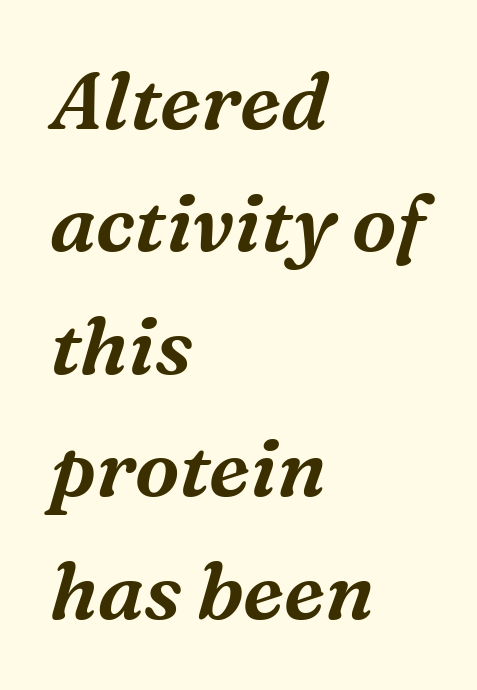
The image shows 80 px serif type, italic (leaning right); set left-aligned, normal line spacing (1.53x), normal letter spacing, not underlined; medium stroke contrast and a medium x-height.
